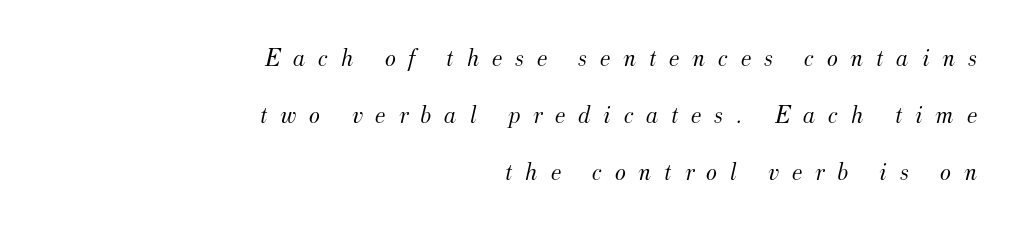
{"italic": "yes", "lean": "right", "slant_degrees": 12, "bold": "no", "underline": "no", "align": "right", "line_spacing": "loose", "line_spacing_ratio": 2.19, "letter_spacing": "wide", "letter_spacing_em": 0.49, "glyph_px": 26}
